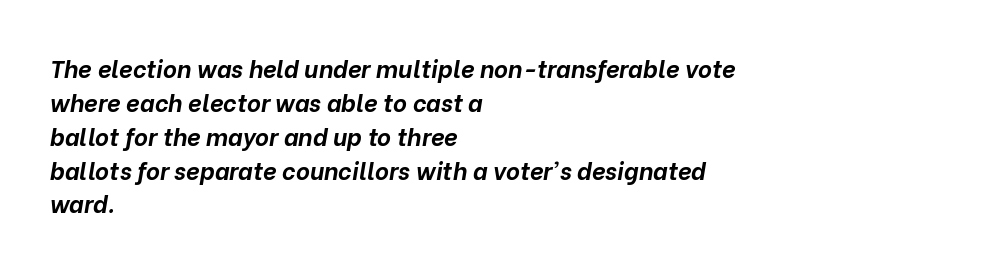
Plenty of ink on the page — the face is bold. Unmarked baselines from the first word to the last. Baseline-to-baseline distance is the conventional proportion of letter height. The passage shown leans; its letterforms are oblique. Letter spacing: default.
